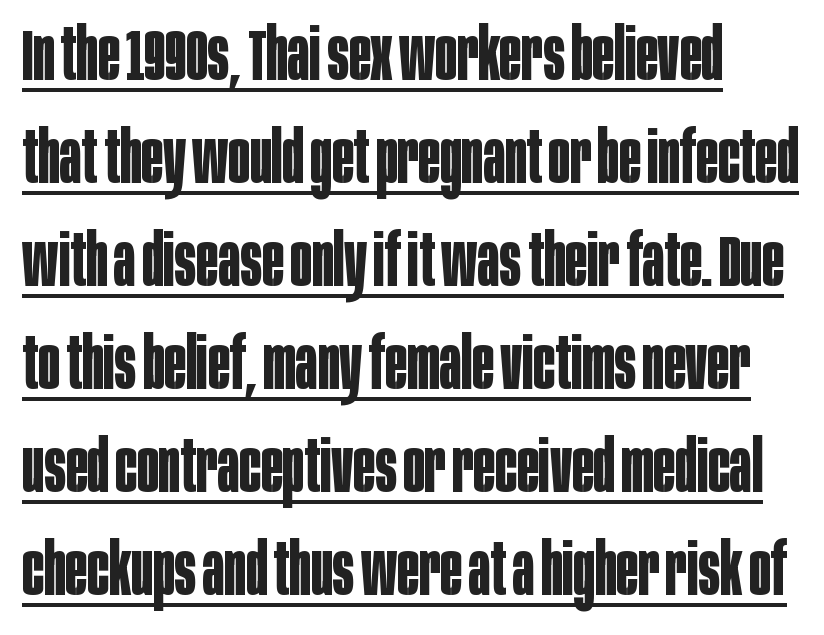
Strokes here are thick enough to call this a true bold. Upright lettering throughout. The compositor pushed each line to the left boundary. A normal amount of white space separates one row of letters from the next. A typesetter would call this proportional, since set widths differ per character. The sample's only ornament is a line tracing under the words.
